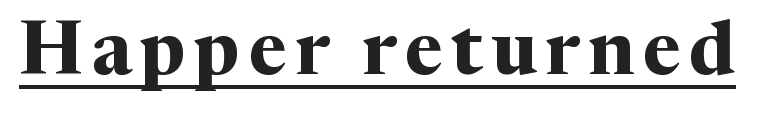
When letters stand straight like this, we call the style roman or upright. Proportional: the letters do not fall into vertical columns. The type family on display is of the serif kind. The face used here appears with an underline applied. Every letter is thick-stroked: bold, no question.
